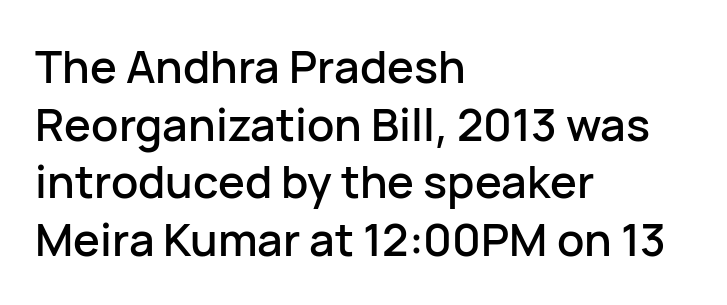
Does the lettering tilt? It doesn't — this is upright. The lines sit at an ordinary, default distance from one another. The typeface chosen for these lines omits serifs. The passage shown is typed in a proportional face where columns would drift.
